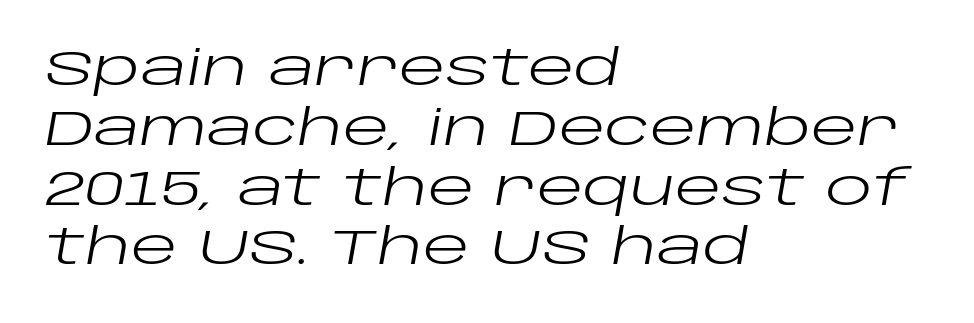
{"italic": "yes", "lean": "right", "slant_degrees": 10, "bold": "no", "weight": "regular", "width": "wide", "stroke_contrast": "low", "x_height": "large", "monospaced": "no", "underline": "no", "align": "left", "line_spacing_ratio": 1.22, "letter_spacing": "normal", "letter_spacing_em": 0.0, "glyph_px": 49}
